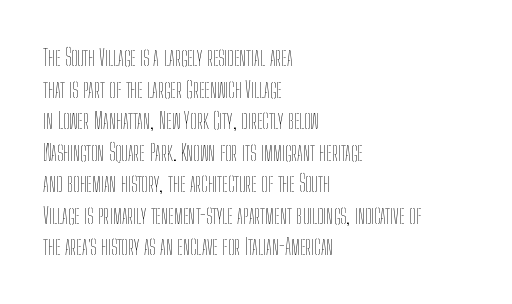
The image shows 23 px text type, upright; set left-aligned, normal line spacing (1.37x), normal letter spacing, not underlined.
